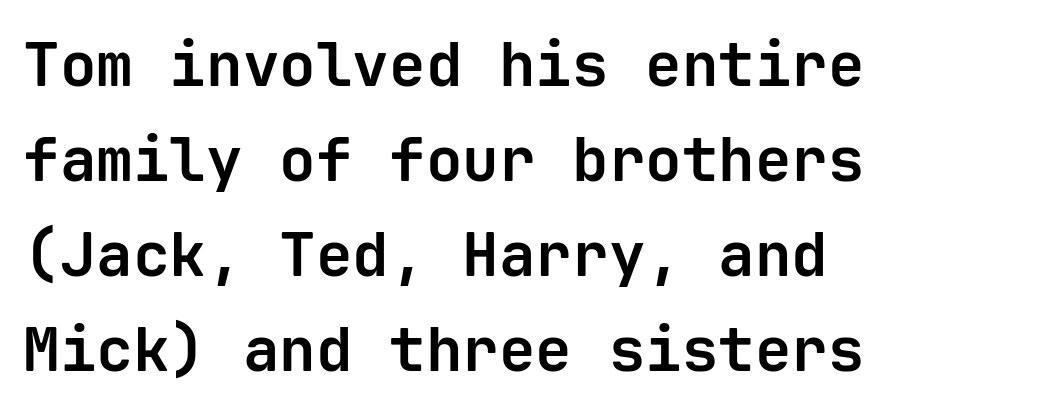
Q: Is the text bold? A: Yes.
Q: Is the text italic (slanted)? A: No, it is upright.
Q: Is the typeface a serif or a sans-serif typeface? A: Sans-serif.
Q: Is the text underlined? A: No.
Q: How is the paragraph aligned? A: Left-aligned.
Q: Is the spacing between letters normal or unusually wide? A: Normal.
Q: Is the spacing between lines tight, normal or loose? A: Normal.
Q: Width (condensed, normal, or wide)? A: Normal.
Q: Stroke contrast? A: Low.
Q: x-height? A: Medium.
Q: Monospaced? A: Yes.
